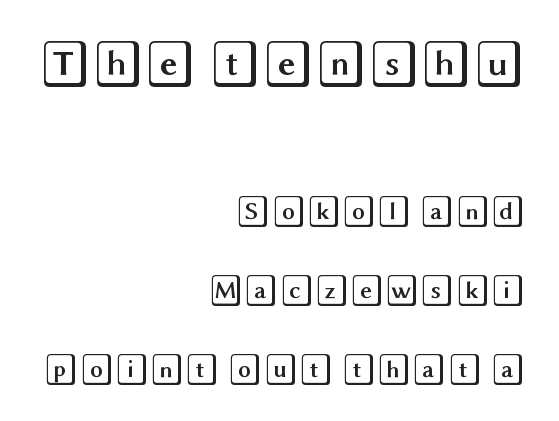
Q: Is the text italic (slanted)? A: No, it is upright.
Q: Is the text underlined? A: No.
Q: How is the paragraph aligned? A: Right-aligned.
Q: Is the spacing between letters normal or unusually wide? A: Normal.
Q: Is the spacing between lines tight, normal or loose? A: Loose.
Q: Which block of text is set in a larger size, the first (top) or the second (bottom)? A: The first (top) one.
Q: Width (condensed, normal, or wide)? A: Wide.
Q: x-height? A: Large.
